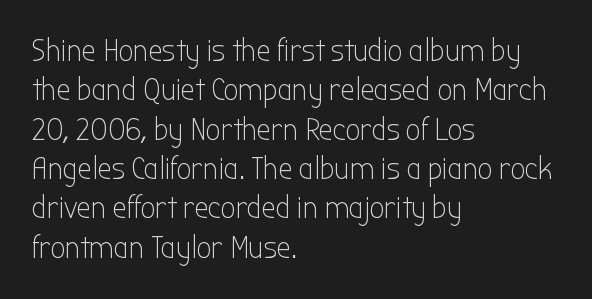
The image shows 32 px light, condensed sans-serif type, upright; set left-aligned, line spacing 1.23x, normal letter spacing, not underlined; low stroke contrast and a medium x-height.
